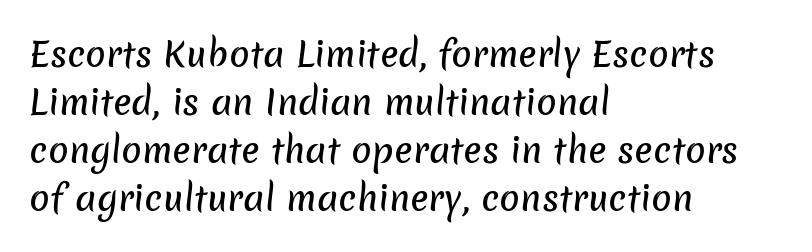
Q: Is the typeface a serif or a sans-serif typeface? A: Sans-serif.
Q: Is the text underlined? A: No.
Q: How is the paragraph aligned? A: Left-aligned.
Q: Is the spacing between letters normal or unusually wide? A: Normal.
Q: Is the spacing between lines tight, normal or loose? A: Normal.
Q: Width (condensed, normal, or wide)? A: Normal.
Q: Stroke contrast? A: Low.
Q: x-height? A: Medium.
Q: Monospaced? A: No.
